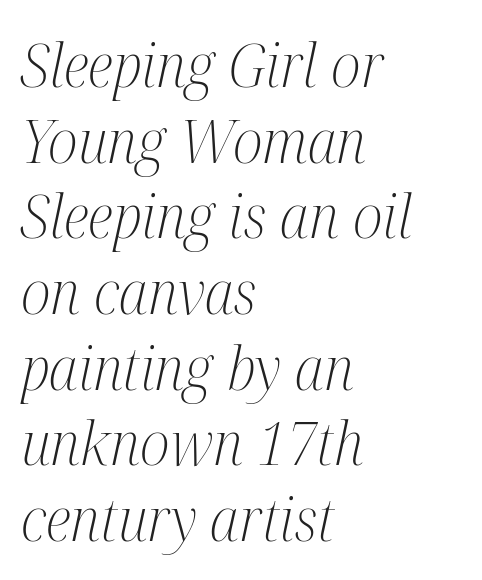
Q: Is the text bold? A: No.
Q: Is the text italic (slanted)? A: Yes, it leans right by about 12 degrees.
Q: Is the typeface a serif or a sans-serif typeface? A: Serif.
Q: Is the text underlined? A: No.
Q: How is the paragraph aligned? A: Left-aligned.
Q: Is the spacing between letters normal or unusually wide? A: Normal.
Q: Width (condensed, normal, or wide)? A: Condensed.
Q: Stroke contrast? A: Medium.
Q: x-height? A: Medium.
Q: Monospaced? A: No.
